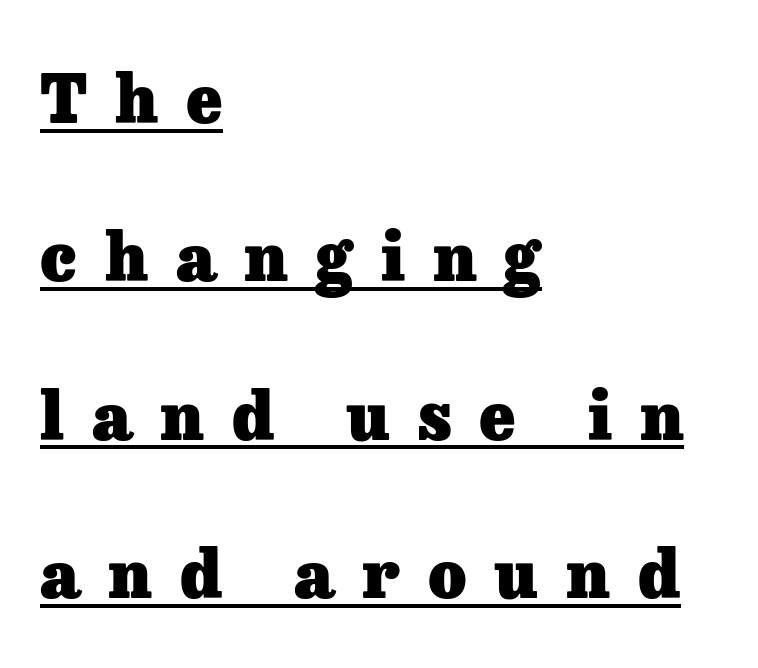
Q: Is the text bold? A: Yes.
Q: Is the text italic (slanted)? A: No, it is upright.
Q: Is the typeface a serif or a sans-serif typeface? A: Serif.
Q: Is the text underlined? A: Yes.
Q: How is the paragraph aligned? A: Left-aligned.
Q: Is the spacing between letters normal or unusually wide? A: Unusually wide.
Q: Is the spacing between lines tight, normal or loose? A: Loose.
Q: Width (condensed, normal, or wide)? A: Normal.
Q: Stroke contrast? A: Low.
Q: x-height? A: Medium.
Q: Monospaced? A: No.
